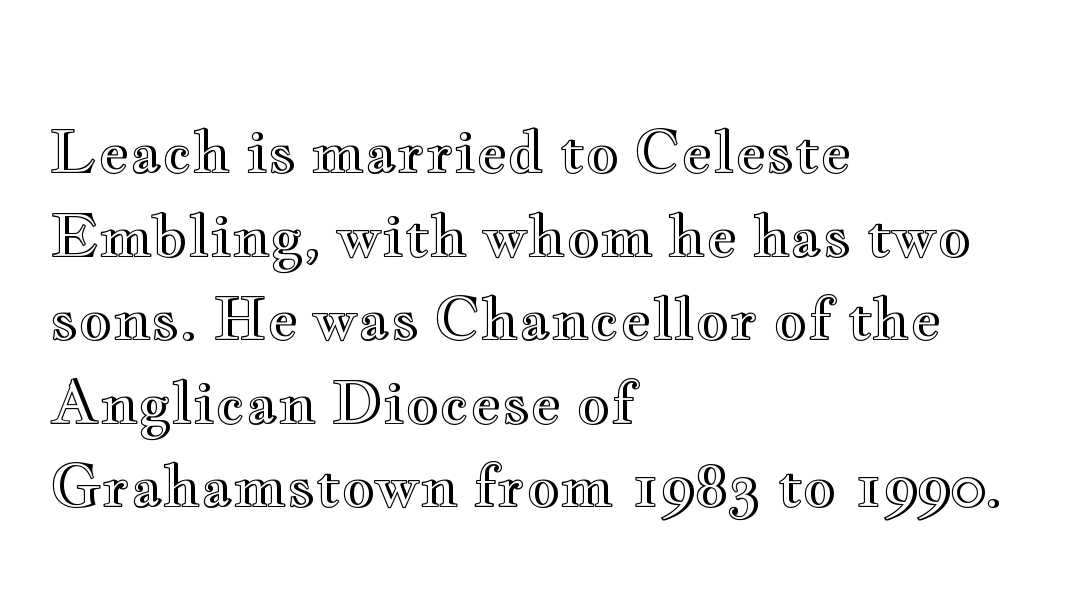
Varying glyph widths throughout — classic text-font behaviour. Leading matches the norm, producing a regular column. These lines were composed using upright roman letters. Teacher's note: observe the even left margin — that is flush-left alignment. A bare baseline throughout the passage. You could call the tracking neutral — neither tight nor loose.
